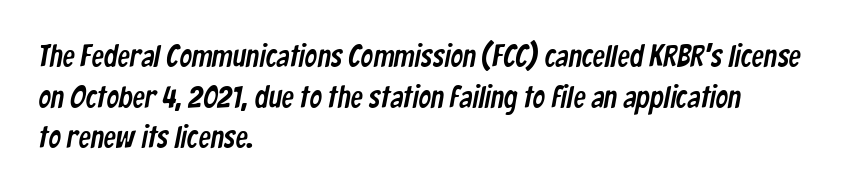
Q: Is the typeface a serif or a sans-serif typeface? A: Sans-serif.
Q: Is the text underlined? A: No.
Q: How is the paragraph aligned? A: Left-aligned.
Q: Is the spacing between letters normal or unusually wide? A: Normal.
Q: Is the spacing between lines tight, normal or loose? A: Normal.
Q: Width (condensed, normal, or wide)? A: Condensed.
Q: Stroke contrast? A: Low.
Q: x-height? A: Medium.
Q: Monospaced? A: No.
